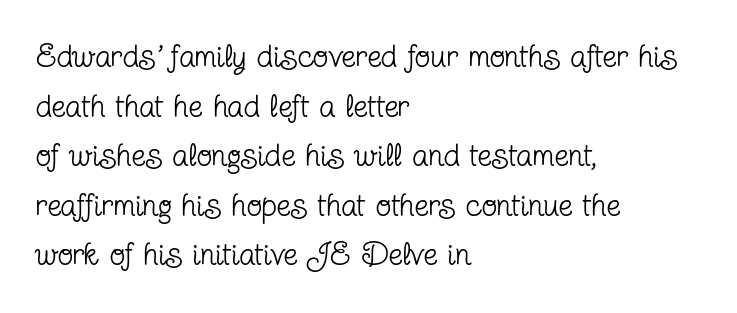
{"serif": "yes", "italic": "no", "bold": "no", "weight": "regular", "width": "condensed", "stroke_contrast": "low", "x_height": "medium", "monospaced": "no", "underline": "no", "align": "left", "line_spacing": "normal", "line_spacing_ratio": 1.55, "letter_spacing": "normal", "letter_spacing_em": 0.0, "glyph_px": 32}
